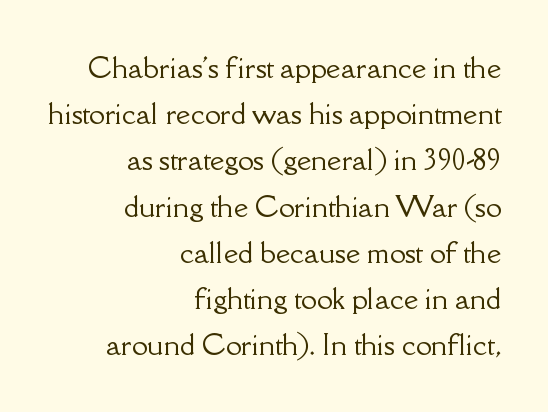
The image shows 28 px serif type, upright; set right-aligned, normal line spacing (1.65x), normal letter spacing, not underlined; low stroke contrast and a small x-height.
